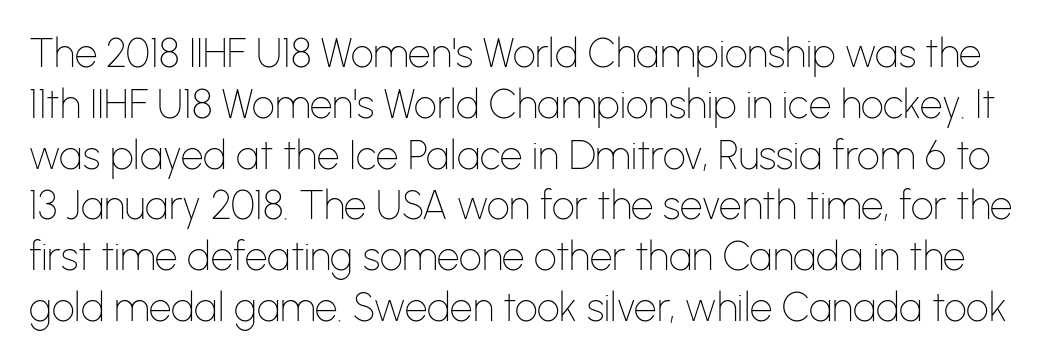
{"serif": "no", "italic": "no", "bold": "no", "weight": "thin", "width": "normal", "stroke_contrast": "low", "x_height": "medium", "monospaced": "no", "underline": "no", "line_spacing": "normal", "line_spacing_ratio": 1.27, "letter_spacing": "normal", "letter_spacing_em": 0.0, "glyph_px": 40}
